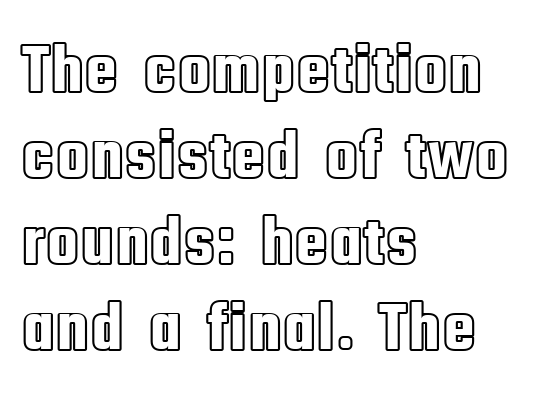
Q: Is the text italic (slanted)? A: No, it is upright.
Q: Is the text underlined? A: No.
Q: How is the paragraph aligned? A: Left-aligned.
Q: Is the spacing between letters normal or unusually wide? A: Normal.
Q: Width (condensed, normal, or wide)? A: Condensed.
Q: x-height? A: Large.
Q: Monospaced? A: No.
